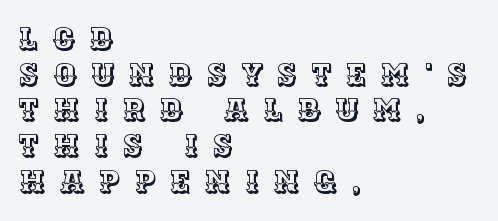
Quick note: interline space is minimal. The string is rendered with underlining switched off. This is the regular roman posture of the typeface. Think of a printed novel: that variable character pitch is what you see here. Loose tracking; the words dissolve into strings of separated letters. Notice how the passage keeps a crisp vertical edge on the left only.
